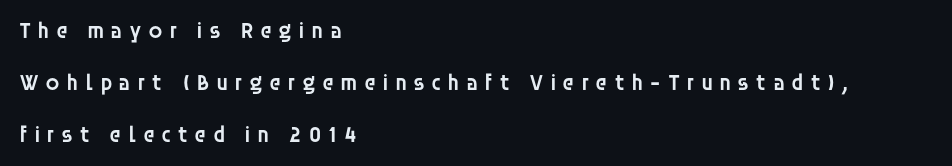
Letters rest on an invisible, unmarked baseline. No italicization has been applied; the sample stays upright. Summary of vertical rhythm: relaxed, with wide interline spacing. I'd describe the lettering as semibold — firm but not a full bold.
